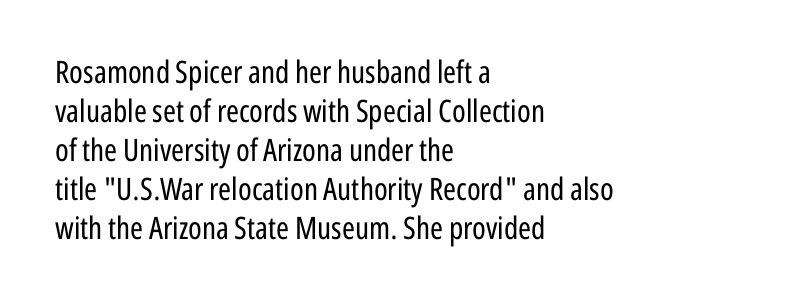
{"serif": "no", "italic": "no", "bold": "no", "weight": "regular", "width": "condensed", "stroke_contrast": "low", "x_height": "medium", "monospaced": "no", "underline": "no", "align": "left", "line_spacing": "normal", "line_spacing_ratio": 1.26, "letter_spacing": "normal", "letter_spacing_em": 0.0, "glyph_px": 31}
